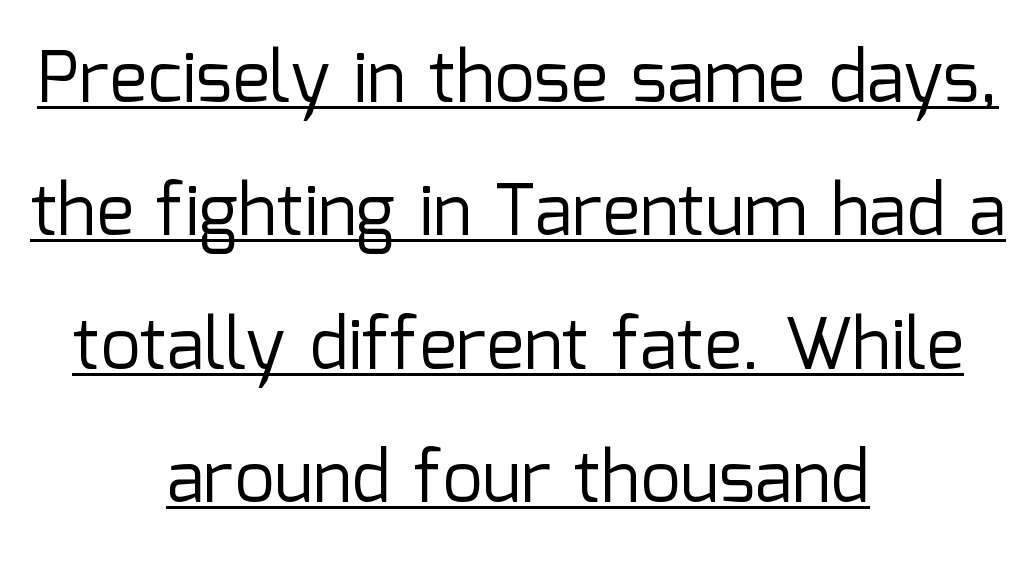
The image shows 71 px regular-weight sans-serif type, upright; set centered, line spacing 1.88x, normal letter spacing, underlined; low stroke contrast and a medium x-height.
